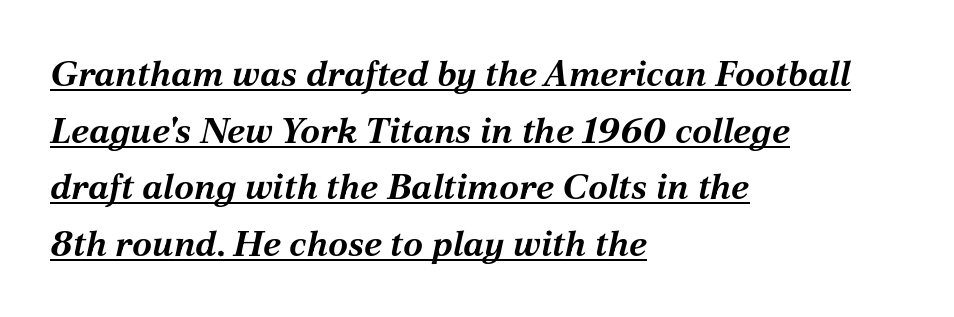
{"italic": "yes", "lean": "right", "slant_degrees": 12, "bold": "yes", "weight": "bold", "width": "normal", "stroke_contrast": "medium", "x_height": "medium", "monospaced": "no", "underline": "yes", "align": "left", "line_spacing": "normal", "line_spacing_ratio": 1.57, "letter_spacing": "normal", "letter_spacing_em": 0.0, "glyph_px": 36}
